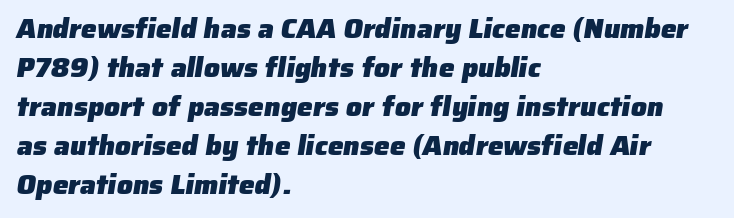
Q: Is the text bold? A: Yes.
Q: Is the typeface a serif or a sans-serif typeface? A: Sans-serif.
Q: Is the text underlined? A: No.
Q: How is the paragraph aligned? A: Left-aligned.
Q: Is the spacing between letters normal or unusually wide? A: Normal.
Q: Is the spacing between lines tight, normal or loose? A: Normal.
Q: Width (condensed, normal, or wide)? A: Normal.
Q: Stroke contrast? A: Low.
Q: x-height? A: Medium.
Q: Monospaced? A: No.
